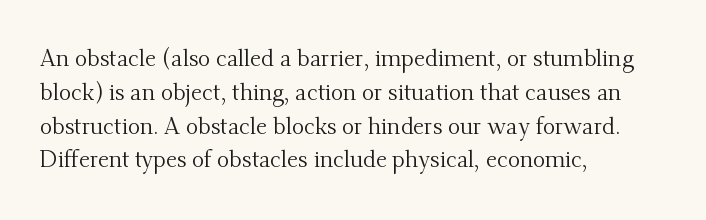
{"italic": "no", "bold": "no", "underline": "no", "align": "left", "line_spacing": "normal", "line_spacing_ratio": 1.47, "letter_spacing": "normal", "letter_spacing_em": 0.0, "glyph_px": 23}
